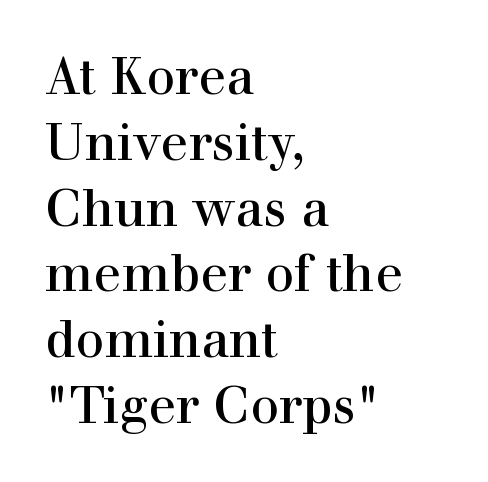
Q: Is the text italic (slanted)? A: No, it is upright.
Q: Is the typeface a serif or a sans-serif typeface? A: Serif.
Q: Is the text underlined? A: No.
Q: How is the paragraph aligned? A: Left-aligned.
Q: Is the spacing between letters normal or unusually wide? A: Normal.
Q: Is the spacing between lines tight, normal or loose? A: Normal.
Q: Width (condensed, normal, or wide)? A: Normal.
Q: x-height? A: Medium.
Q: Monospaced? A: No.
